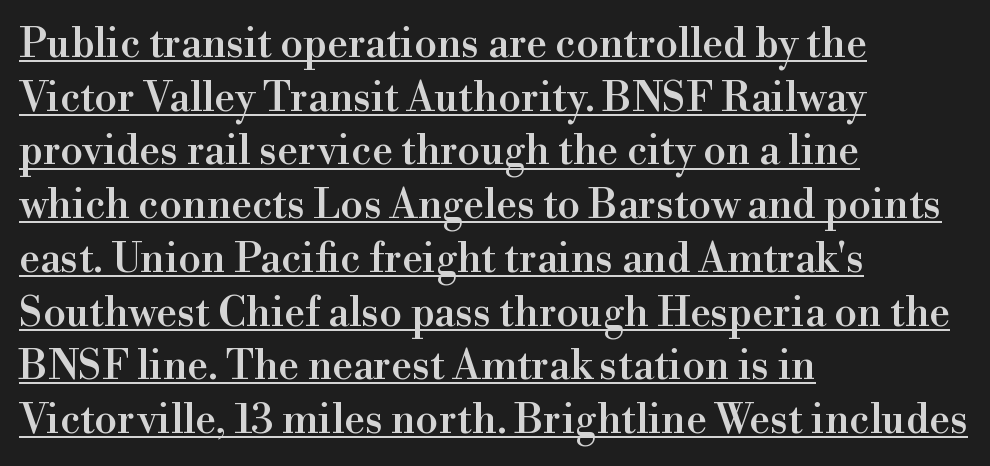
The image shows 41 px serif type, upright; set left-aligned, normal line spacing (1.31x), normal letter spacing, underlined; a small x-height.
